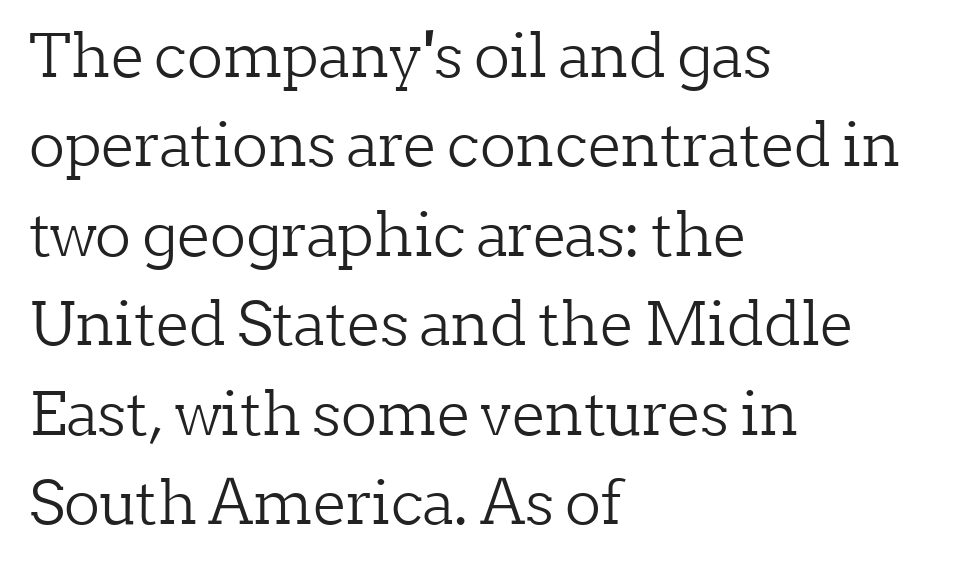
Normally led — the rows are evenly, conventionally spaced. Between one letter and the next there's only the usual sliver of space. Designer's note — italics off, roman on. The font sits on the lighter half of the weight spectrum, regular included. You can tell from the footed stems that serif type was used.
